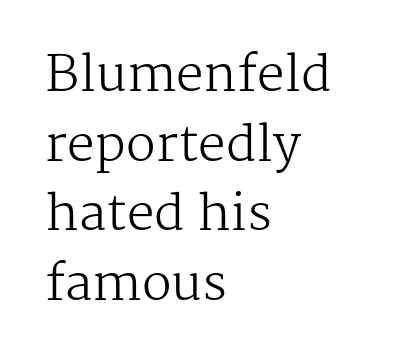
{"serif": "yes", "italic": "no", "bold": "no", "weight": "regular", "width": "normal", "stroke_contrast": "medium", "x_height": "medium", "monospaced": "no", "underline": "no", "align": "left", "line_spacing": "normal", "line_spacing_ratio": 1.42, "letter_spacing": "normal", "letter_spacing_em": 0.0, "glyph_px": 49}
